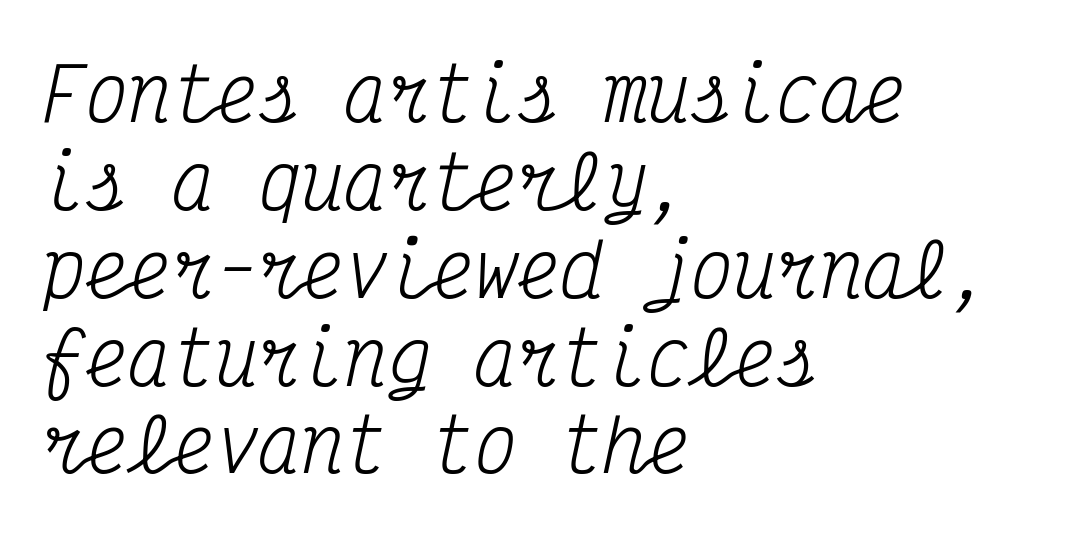
The image shows 72 px regular-weight, condensed serif type, italic (leaning right), monospaced; set left-aligned, line spacing 1.22x, normal letter spacing, not underlined; medium stroke contrast and a medium x-height.
